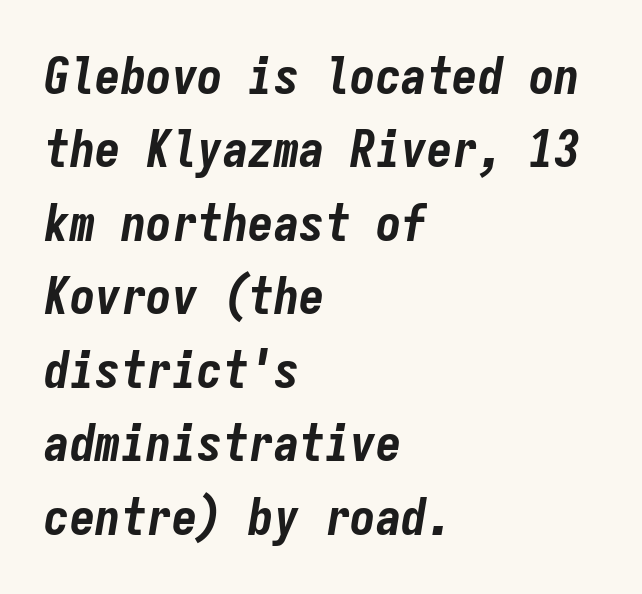
The image shows 51 px bold, condensed type, italic (leaning right), monospaced; set left-aligned, normal line spacing (1.44x), normal letter spacing, not underlined; low stroke contrast and a medium x-height.
